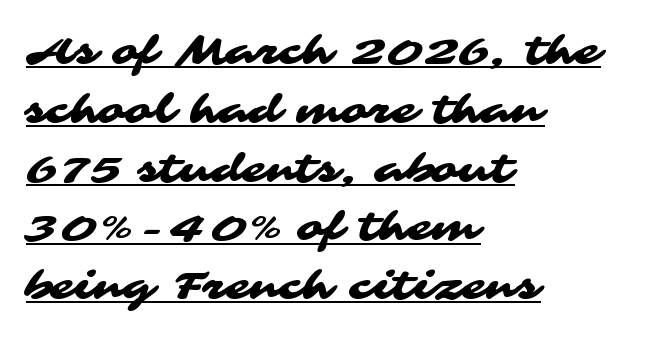
Underlining? Definitely there. Students, note that the glyphs here touch the page at normal intervals. You could not count columns in this text — the font is proportionally spaced. This sample is left-justified, so line endings fall wherever the words run out. Typographically, this falls in the sans-serif category.
